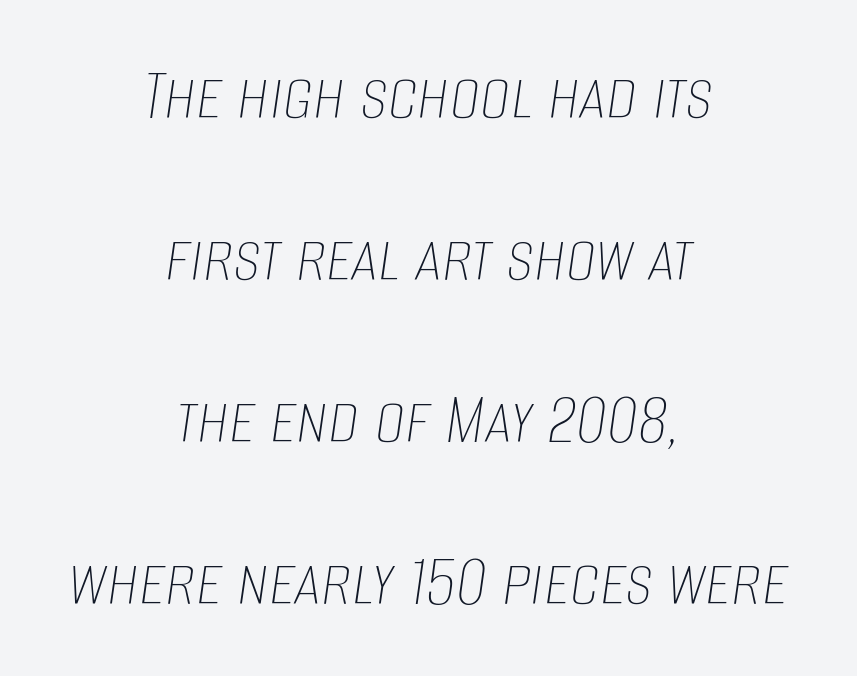
Q: Is the text bold? A: No.
Q: Is the text italic (slanted)? A: Yes, it leans right by about 8 degrees.
Q: Is the text underlined? A: No.
Q: How is the paragraph aligned? A: Centered.
Q: Is the spacing between letters normal or unusually wide? A: Normal.
Q: Is the spacing between lines tight, normal or loose? A: Loose.
Q: Width (condensed, normal, or wide)? A: Condensed.
Q: Stroke contrast? A: Low.
Q: x-height? A: Large.
Q: Monospaced? A: No.
